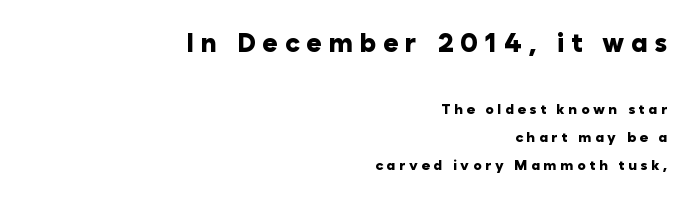
The image shows 26 px bold type, upright; set right-aligned, loose line spacing (2.01x), unusually wide letter spacing (+0.26 em), not underlined; the first (top) block is 1.86x larger.
